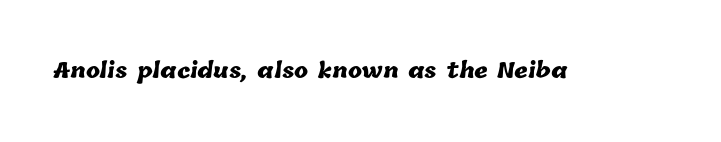
Q: Is the text bold? A: Yes.
Q: Is the text underlined? A: No.
Q: Is the spacing between letters normal or unusually wide? A: Normal.
